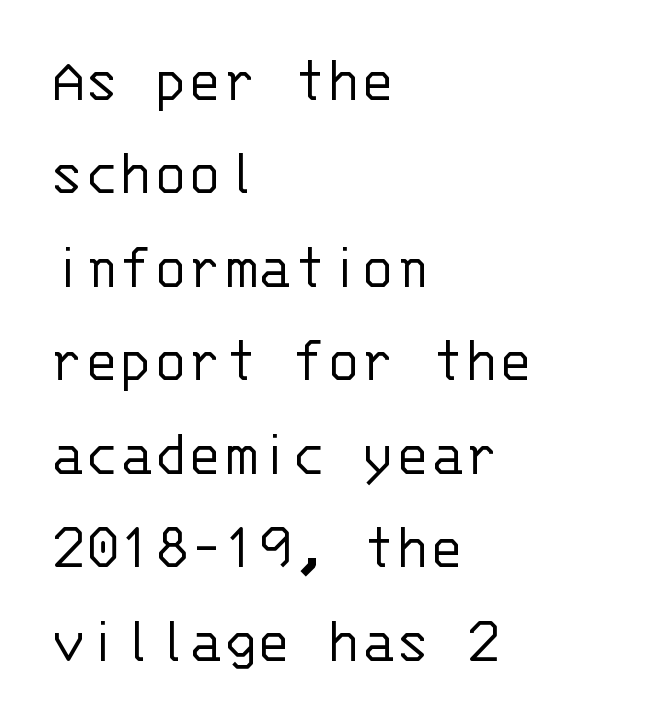
{"serif": "no", "italic": "no", "bold": "no", "weight": "light", "width": "normal", "stroke_contrast": "low", "x_height": "large", "monospaced": "yes", "underline": "no", "align": "left", "line_spacing": "normal", "line_spacing_ratio": 1.46, "letter_spacing": "normal", "letter_spacing_em": 0.0, "glyph_px": 64}
